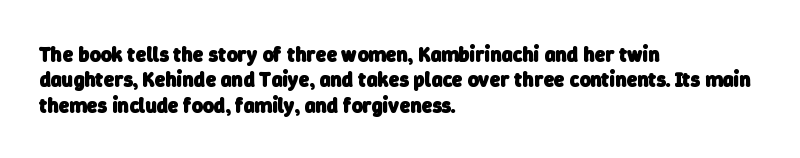
{"bold": "yes", "underline": "no", "align": "left", "line_spacing_ratio": 1.21, "letter_spacing": "normal", "letter_spacing_em": 0.0, "glyph_px": 21}
